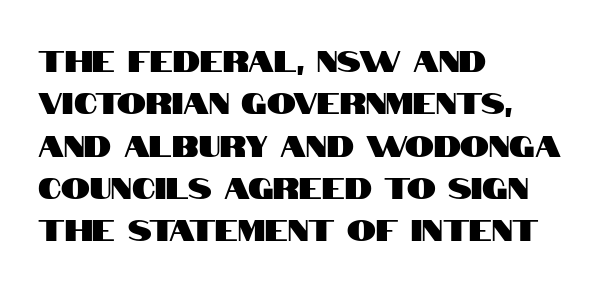
Q: Is the text italic (slanted)? A: No, it is upright.
Q: Is the typeface a serif or a sans-serif typeface? A: Sans-serif.
Q: Is the text underlined? A: No.
Q: How is the paragraph aligned? A: Left-aligned.
Q: Is the spacing between letters normal or unusually wide? A: Normal.
Q: Is the spacing between lines tight, normal or loose? A: Normal.
Q: Width (condensed, normal, or wide)? A: Condensed.
Q: Stroke contrast? A: High.
Q: x-height? A: Large.
Q: Monospaced? A: No.
